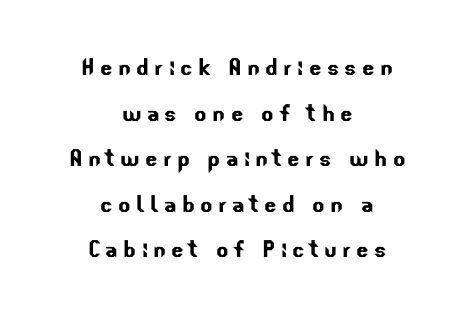
{"serif": "no", "width": "normal", "stroke_contrast": "low", "x_height": "small", "monospaced": "no", "underline": "no", "align": "center", "line_spacing": "normal", "line_spacing_ratio": 1.57, "glyph_px": 29}
